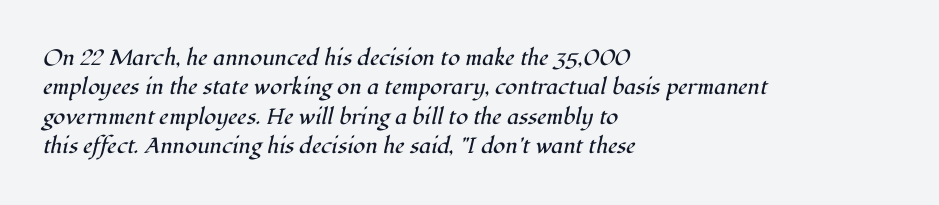
{"italic": "yes", "lean": "right", "slant_degrees": 12, "bold": "no", "underline": "no", "align": "left", "line_spacing": "normal", "line_spacing_ratio": 1.34, "letter_spacing": "normal", "letter_spacing_em": 0.0, "glyph_px": 22}
